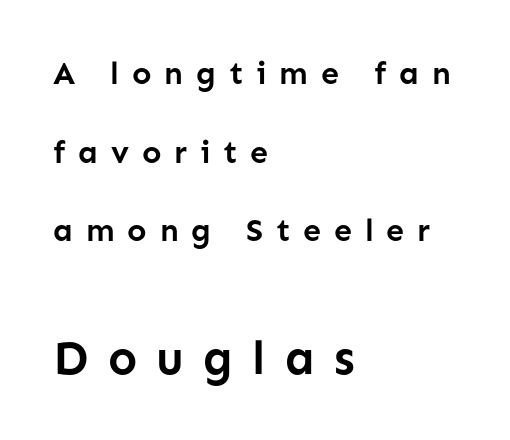
The image shows 48 px semibold sans-serif type, upright; set left-aligned, loose line spacing (2.46x), unusually wide letter spacing (+0.4 em), not underlined; the second (bottom) block is 1.5x larger; low stroke contrast and a medium x-height.
